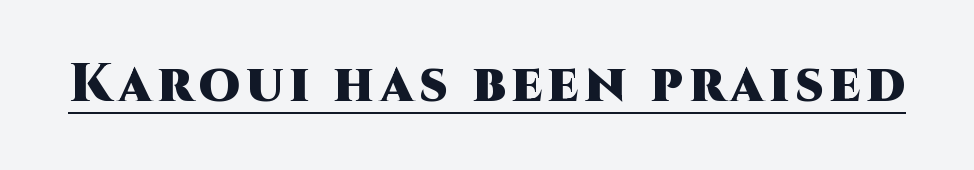
{"serif": "no", "italic": "no", "bold": "yes", "weight": "heavy", "width": "normal", "stroke_contrast": "high", "x_height": "large", "monospaced": "no", "underline": "yes", "glyph_px": 53}
